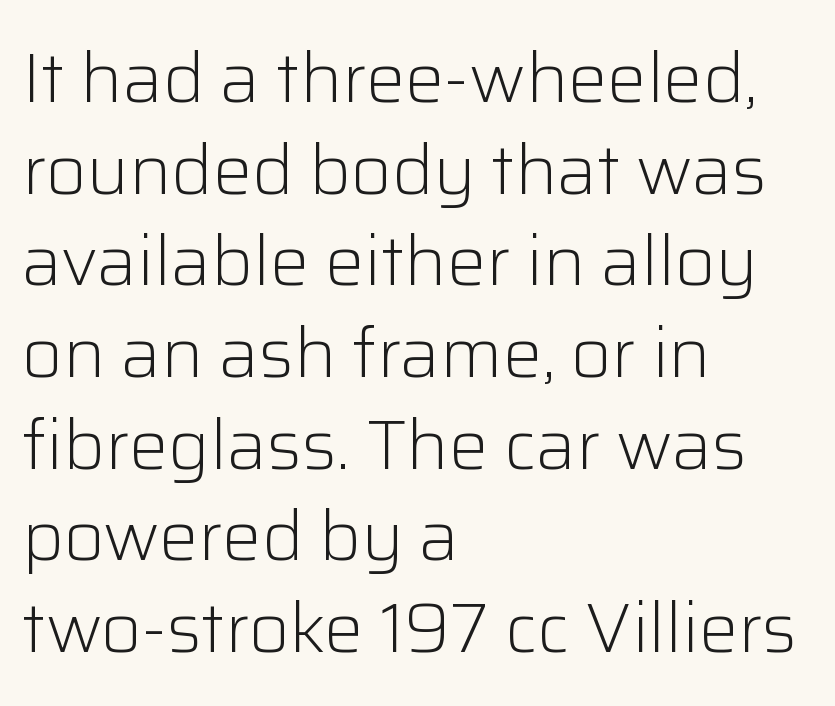
These lines keep a tight, regular rhythm from letter to letter. A typesetter would mark this as roman, not italic. Layout note: lines flush left. The weight would be labelled regular, book, light, or lighter still. Typographically, this falls in the sans-serif category. Plain, unruled lines of type.
